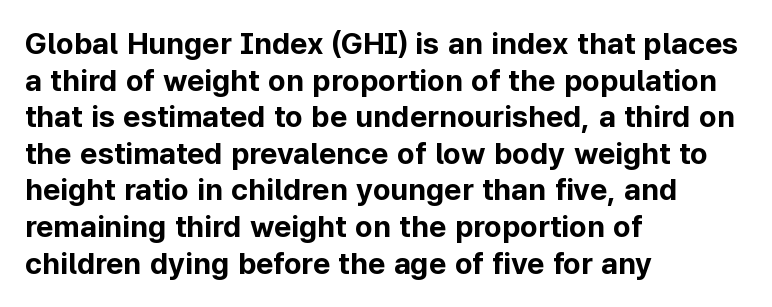
{"serif": "no", "italic": "no", "bold": "yes", "weight": "bold", "width": "normal", "stroke_contrast": "low", "x_height": "medium", "monospaced": "no", "underline": "no", "align": "left", "line_spacing_ratio": 1.22, "letter_spacing": "normal", "letter_spacing_em": 0.0, "glyph_px": 30}
